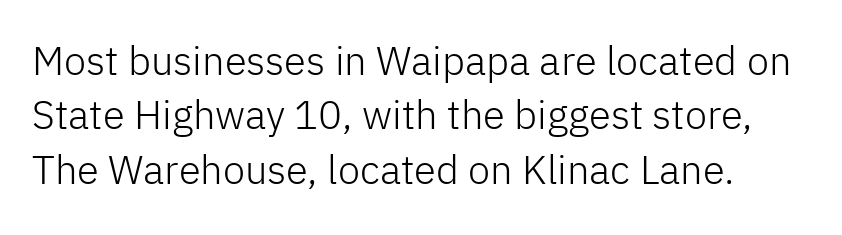
Each letter keeps its own natural width here, so spacing adapts to shape. This block has exactly the height ordinary leading produces. A sans-serif font was chosen for this passage. No extra tracking has been applied to these lines.
